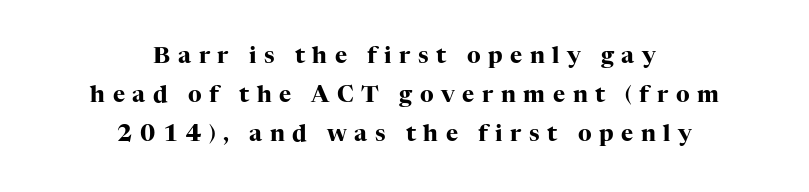
{"italic": "no", "bold": "yes", "underline": "no", "align": "center", "line_spacing": "normal", "line_spacing_ratio": 1.69, "letter_spacing": "wide", "letter_spacing_em": 0.33, "glyph_px": 23}
